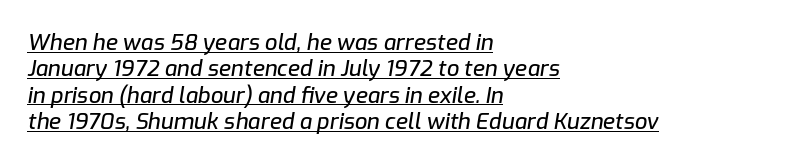
The image shows 22 px text type, italic (leaning right); set left-aligned, line spacing 1.2x, normal letter spacing, underlined.
